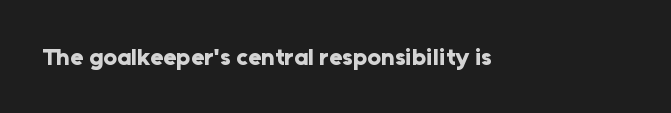
The image shows 24 px bold type, upright; set normal letter spacing, not underlined.
